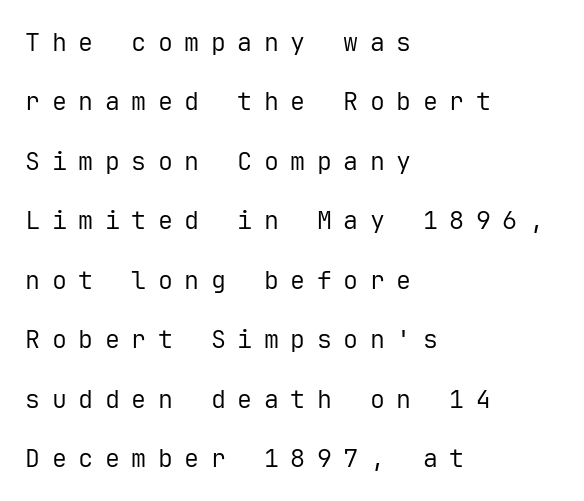
The image shows 25 px text type, upright; set left-aligned, loose line spacing (2.38x), unusually wide letter spacing (+0.46 em), not underlined.
